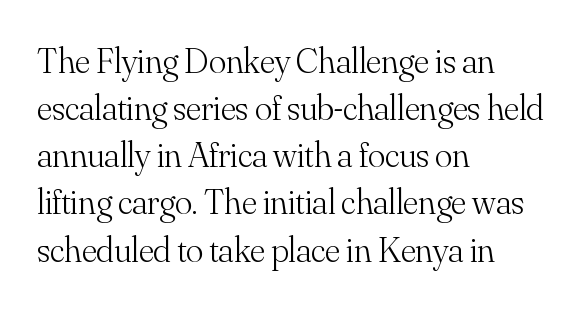
Q: Is the text bold? A: No.
Q: Is the text italic (slanted)? A: No, it is upright.
Q: Is the typeface a serif or a sans-serif typeface? A: Serif.
Q: Is the text underlined? A: No.
Q: How is the paragraph aligned? A: Left-aligned.
Q: Is the spacing between letters normal or unusually wide? A: Normal.
Q: Is the spacing between lines tight, normal or loose? A: Normal.
Q: Width (condensed, normal, or wide)? A: Normal.
Q: Stroke contrast? A: Medium.
Q: x-height? A: Small.
Q: Monospaced? A: No.
